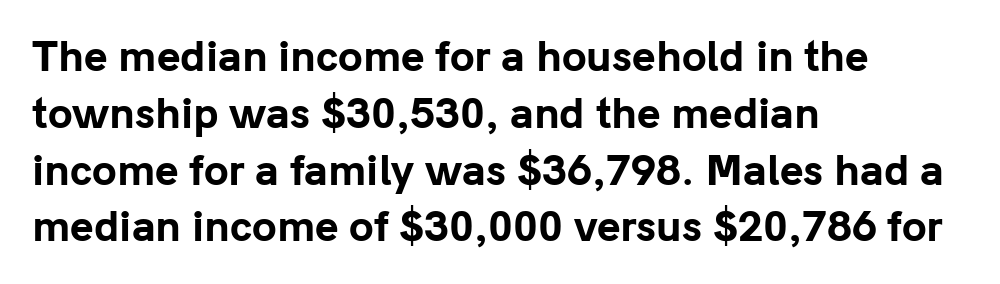
The image shows 40 px bold sans-serif type, upright; set left-aligned, normal line spacing (1.42x), normal letter spacing, not underlined; low stroke contrast and a medium x-height.
